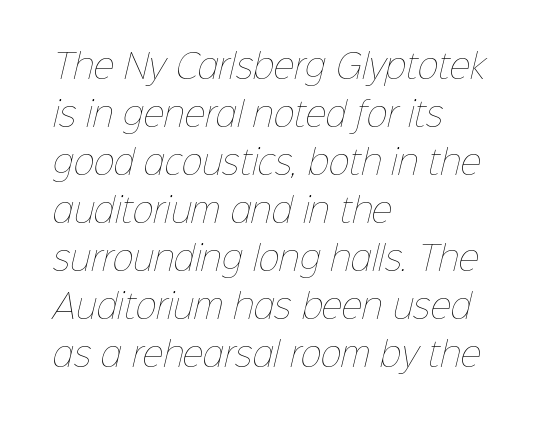
Is this a fixed-width face? No — the glyphs have proportional, varying widths. The face used here is rendered with its standard letterfit. Beneath every word, the page is bare. In CSS terms this would be text-align: left. Letters have the restrained weight of plain body copy at most. Baseline-to-baseline distance is the conventional proportion of letter height.
